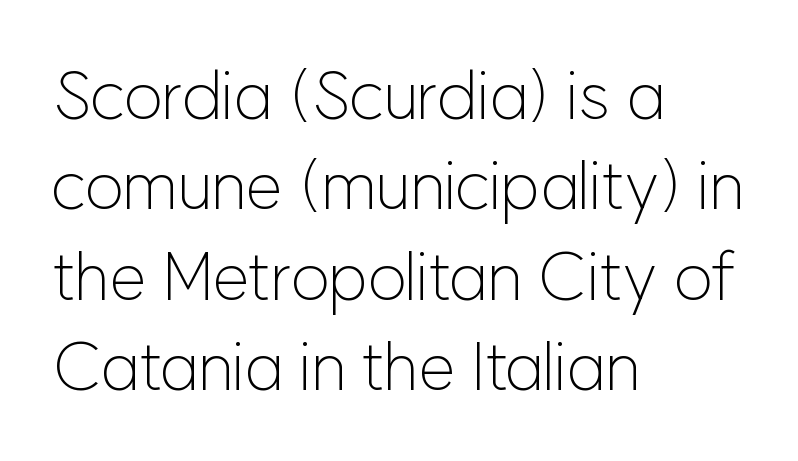
The weight would be labelled regular, book, light, or lighter still. Nobody touched the tracking dial on this one. Posture: straight, roman, zero tilt. Horizontal bands of white between lines are of average thickness. Decoration check: the copy has no underline.
